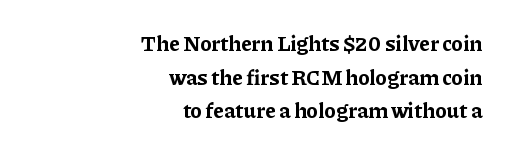
Q: Is the text bold? A: Yes.
Q: Is the text italic (slanted)? A: No, it is upright.
Q: Is the text underlined? A: No.
Q: How is the paragraph aligned? A: Right-aligned.
Q: Is the spacing between letters normal or unusually wide? A: Normal.
Q: Is the spacing between lines tight, normal or loose? A: Normal.
